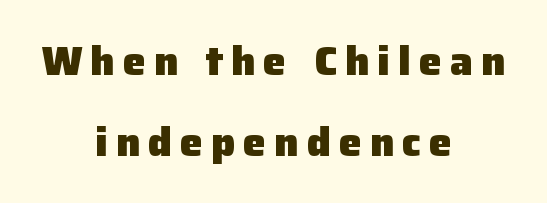
Letterform terminals end flat and unadorned throughout the passage. Summary of weight: heavy, a full bold. Each line is balanced around a shared central axis. A clean baseline with only descenders dipping below it. Substantial extra tracking has been applied to these lines.
